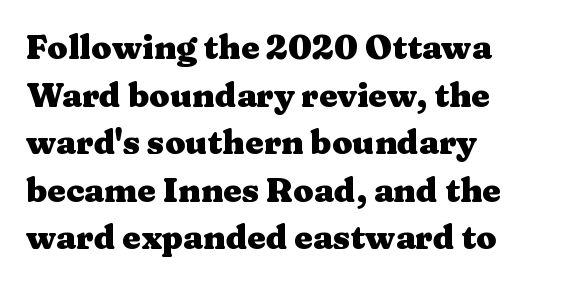
The image shows 33 px heavy, wide serif type, upright; set left-aligned, normal line spacing (1.44x), normal letter spacing, not underlined; medium stroke contrast and a medium x-height.
